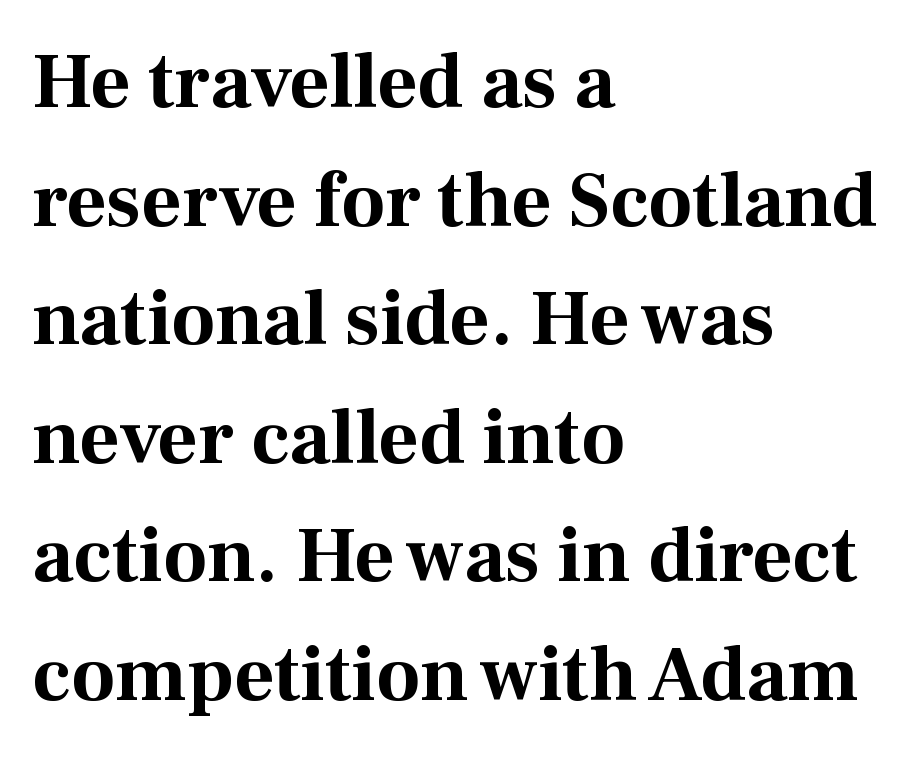
These words are printed bold, with thick strokes throughout. Observe the ordinary spacing: letters are neighbours, not strangers. Typeset ragged right — the left edge is the straight one. Note: serifs present on the glyphs. Italic: no, the glyphs are upright roman.
